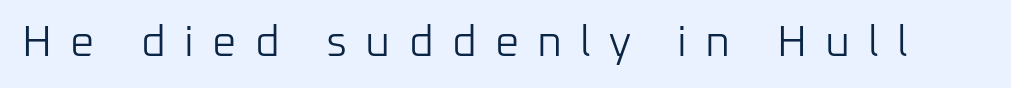
Q: Is the text bold? A: No.
Q: Is the text italic (slanted)? A: No, it is upright.
Q: Is the typeface a serif or a sans-serif typeface? A: Sans-serif.
Q: Is the text underlined? A: No.
Q: Is the spacing between letters normal or unusually wide? A: Unusually wide.
Q: Width (condensed, normal, or wide)? A: Normal.
Q: Stroke contrast? A: Low.
Q: x-height? A: Medium.
Q: Monospaced? A: No.
